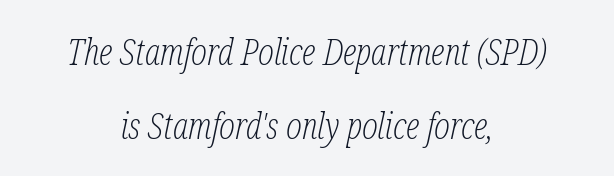
Q: Is the text bold? A: No.
Q: Is the text italic (slanted)? A: Yes, it leans right by about 12 degrees.
Q: Is the typeface a serif or a sans-serif typeface? A: Serif.
Q: Is the text underlined? A: No.
Q: How is the paragraph aligned? A: Centered.
Q: Is the spacing between letters normal or unusually wide? A: Normal.
Q: Is the spacing between lines tight, normal or loose? A: Loose.
Q: Width (condensed, normal, or wide)? A: Condensed.
Q: Stroke contrast? A: Low.
Q: x-height? A: Medium.
Q: Monospaced? A: No.
